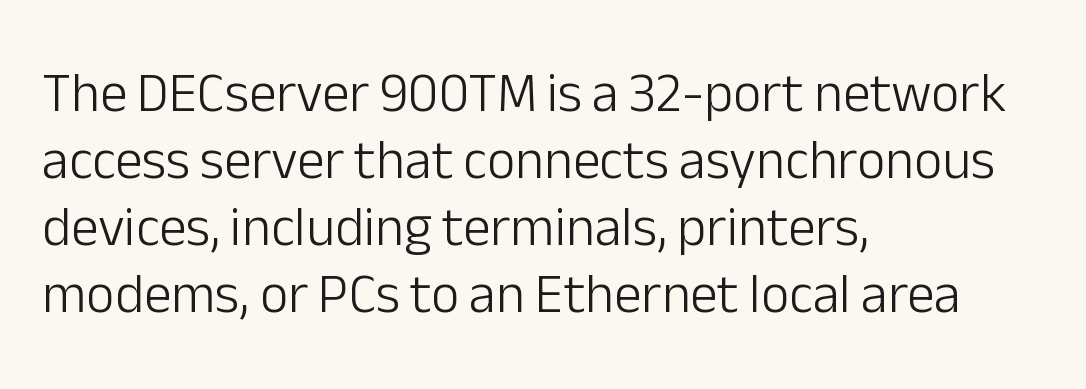
The image shows 55 px light sans-serif type, upright; set left-aligned, line spacing 1.22x, normal letter spacing, not underlined; low stroke contrast and a medium x-height.
